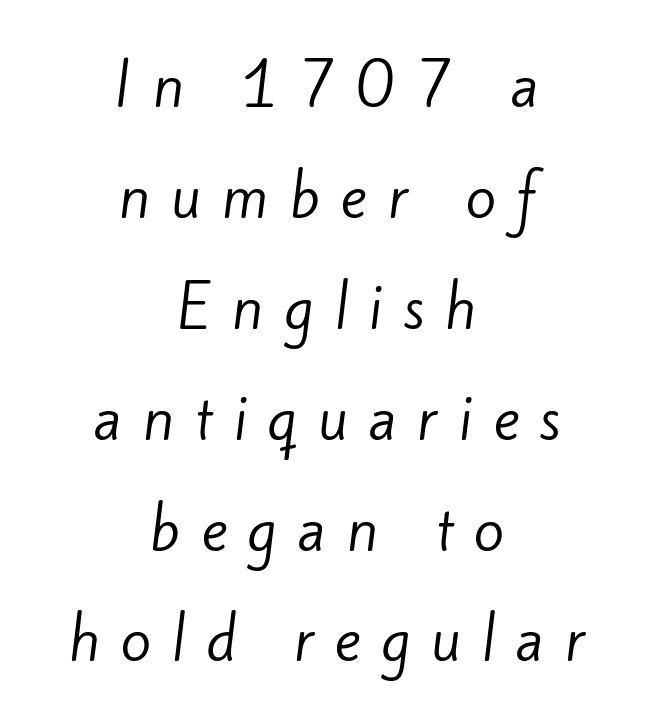
Q: Is the text bold? A: No.
Q: Is the typeface a serif or a sans-serif typeface? A: Sans-serif.
Q: Is the text underlined? A: No.
Q: How is the paragraph aligned? A: Centered.
Q: Is the spacing between letters normal or unusually wide? A: Unusually wide.
Q: Is the spacing between lines tight, normal or loose? A: Loose.
Q: Width (condensed, normal, or wide)? A: Normal.
Q: Stroke contrast? A: Low.
Q: x-height? A: Small.
Q: Monospaced? A: No.
